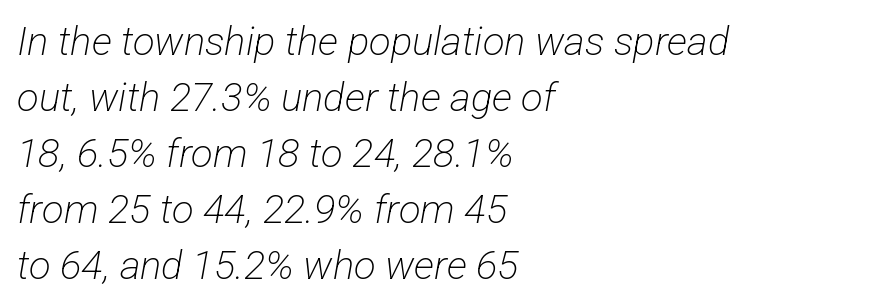
The image shows 40 px light, condensed sans-serif type; set left-aligned, normal line spacing (1.4x), normal letter spacing, not underlined; low stroke contrast and a medium x-height.
